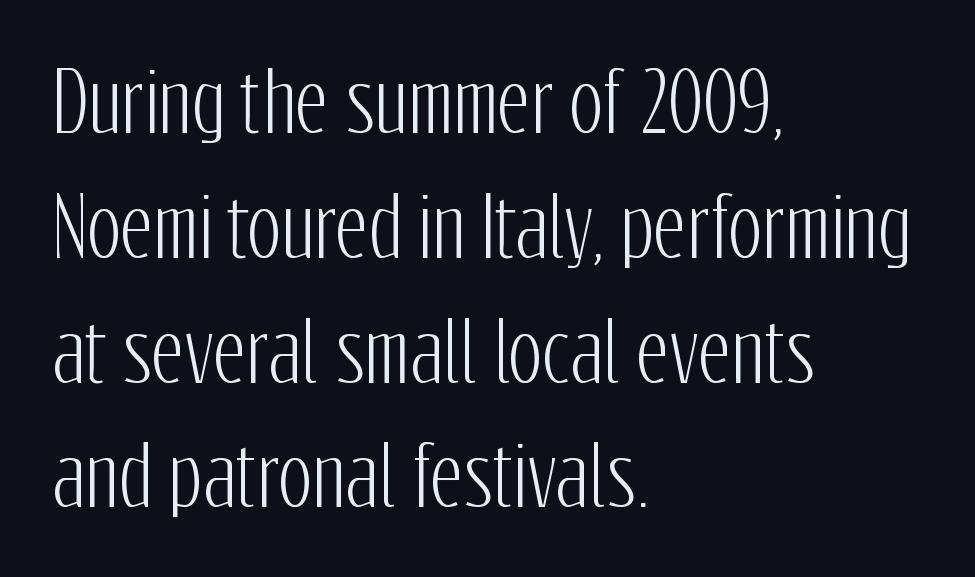
You can tell it's not italic because the verticals are truly vertical. Font category for this specimen: sans-serif. Underlining? Definitely not there. Varying glyph widths throughout — classic text-font behaviour. Notice how the passage keeps a crisp vertical edge on the left only. Default kerning and tracking; the words read as compact shapes.
